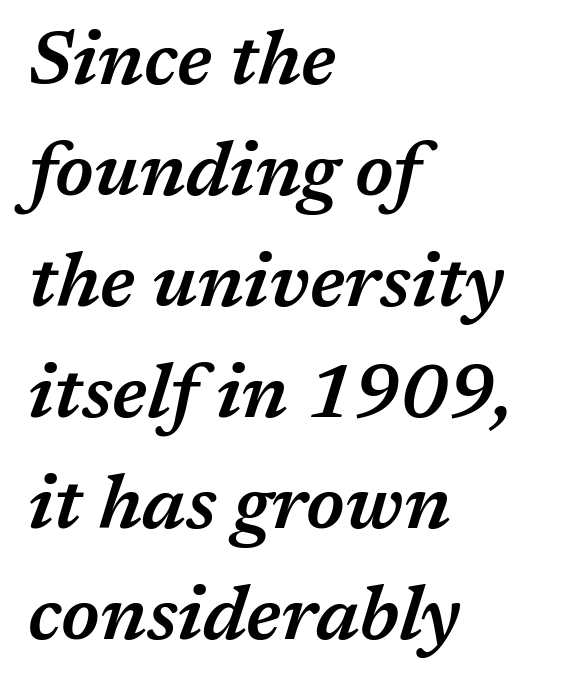
Is this a fixed-width face? No — the glyphs have proportional, varying widths. Only glyphs here, with clear space below each row. Left-aligned paragraph, ragged on the right. How would I describe the line gaps? Plain and ordinary.
